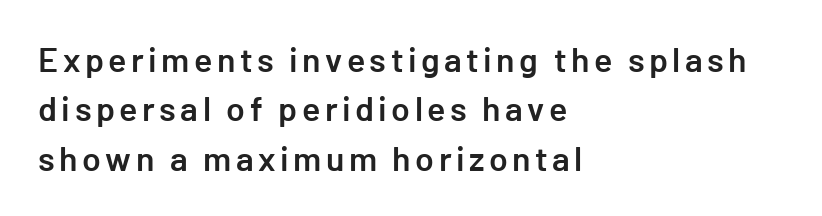
Q: Is the text bold? A: Semi-bold.
Q: Is the text italic (slanted)? A: No, it is upright.
Q: Is the typeface a serif or a sans-serif typeface? A: Sans-serif.
Q: Is the text underlined? A: No.
Q: How is the paragraph aligned? A: Left-aligned.
Q: Is the spacing between lines tight, normal or loose? A: Normal.
Q: Width (condensed, normal, or wide)? A: Normal.
Q: Stroke contrast? A: Low.
Q: x-height? A: Medium.
